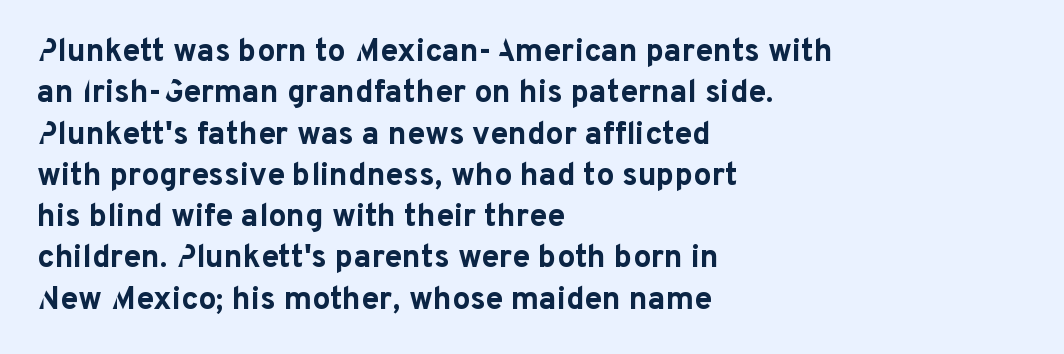
{"serif": "no", "italic": "no", "bold": "yes", "weight": "bold", "width": "normal", "stroke_contrast": "low", "x_height": "medium", "monospaced": "no", "underline": "no", "align": "left", "line_spacing": "normal", "line_spacing_ratio": 1.29, "letter_spacing": "normal", "letter_spacing_em": 0.0, "glyph_px": 32}
